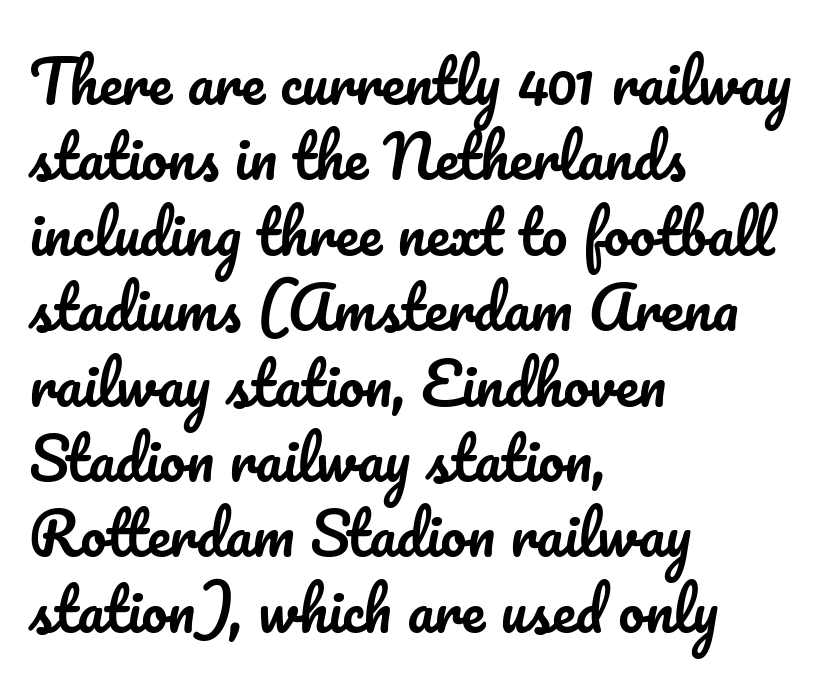
Line spacing here is normal. Each row of text sits above clean, open space. The rendering uses natural spacing where letterforms have individual widths. Typeset ragged right — the left edge is the straight one. The type is set solid horizontally, with unmodified tracking.
